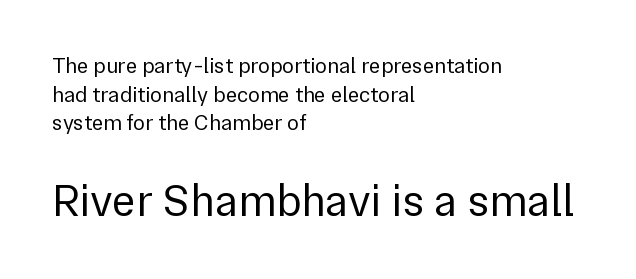
Each letter keeps its own natural width here, so spacing adapts to shape. Nope, not italic — everything's standing straight. Vertical spacing — default. Is the type heavy? It reads as light-to-regular instead.
